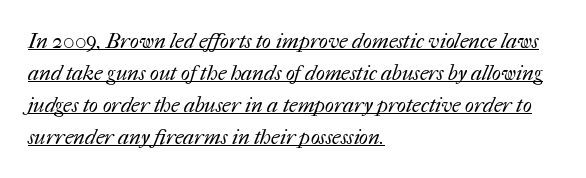
Q: Is the text bold? A: No.
Q: Is the text underlined? A: Yes.
Q: How is the paragraph aligned? A: Left-aligned.
Q: Is the spacing between letters normal or unusually wide? A: Normal.
Q: Is the spacing between lines tight, normal or loose? A: Normal.
